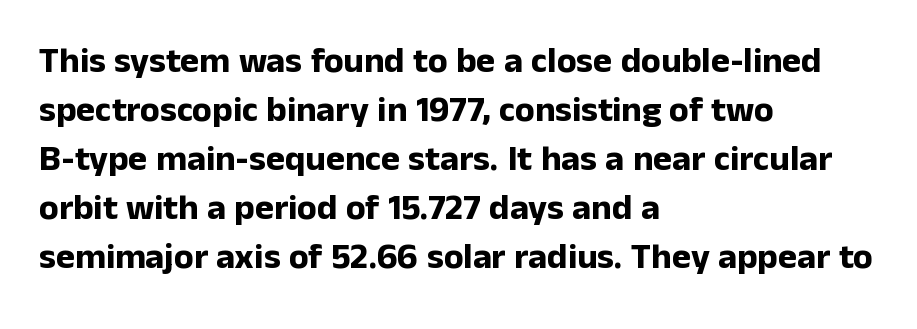
{"serif": "no", "italic": "no", "bold": "yes", "weight": "bold", "width": "normal", "stroke_contrast": "low", "x_height": "medium", "monospaced": "no", "underline": "no", "align": "left", "line_spacing": "normal", "line_spacing_ratio": 1.36, "letter_spacing": "normal", "letter_spacing_em": 0.0, "glyph_px": 36}
